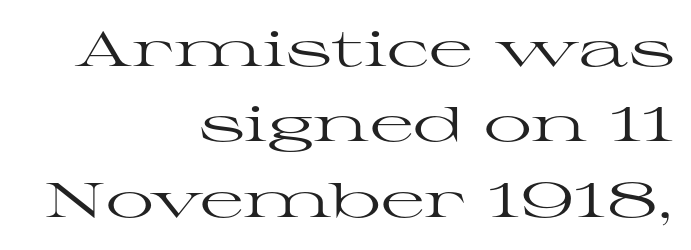
The image shows 48 px regular-weight, wide serif type, upright; set right-aligned, normal line spacing (1.57x), normal letter spacing, not underlined; high stroke contrast and a medium x-height.
